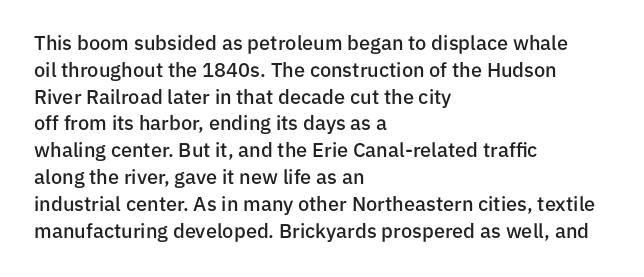
The image shows 20 px text type, upright; set left-aligned, normal line spacing (1.34x), normal letter spacing, not underlined.
